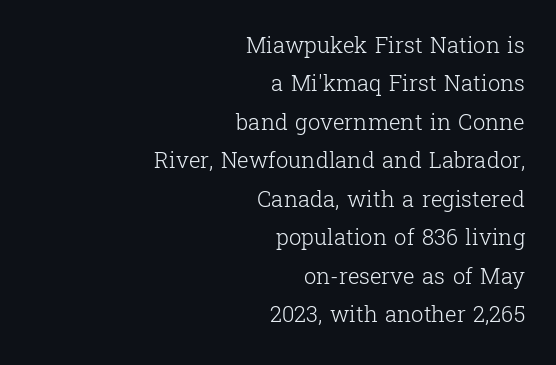
The image shows 22 px text type, upright; set right-aligned, line spacing 1.75x, normal letter spacing, not underlined.
